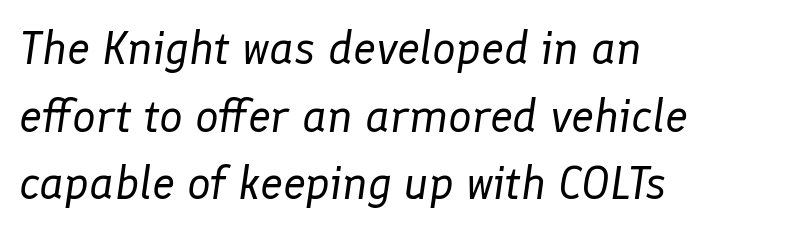
{"italic": "yes", "lean": "right", "slant_degrees": 8, "bold": "no", "weight": "regular", "width": "normal", "stroke_contrast": "low", "x_height": "medium", "monospaced": "no", "underline": "no", "align": "left", "line_spacing": "normal", "line_spacing_ratio": 1.44, "letter_spacing": "normal", "letter_spacing_em": 0.0, "glyph_px": 47}
